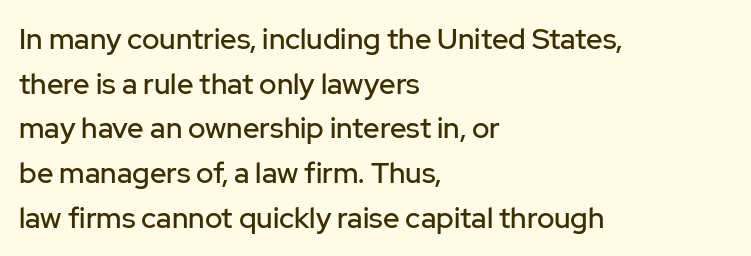
The image shows 29 px sans-serif type, upright; set left-aligned, normal line spacing (1.54x), normal letter spacing, not underlined; low stroke contrast and a medium x-height.
